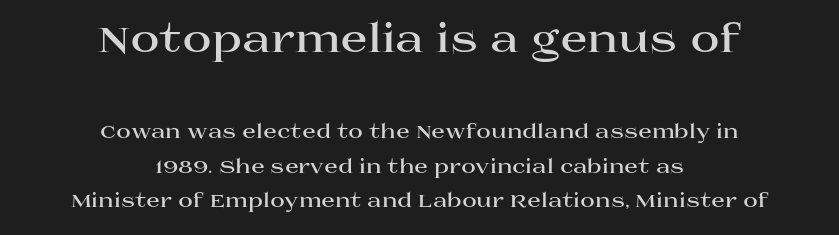
{"serif": "yes", "italic": "no", "bold": "yes", "weight": "bold", "width": "wide", "stroke_contrast": "high", "x_height": "large", "monospaced": "no", "underline": "no", "align": "center", "line_spacing_ratio": 1.73, "letter_spacing": "normal", "letter_spacing_em": 0.0, "larger_block": "first", "size_ratio": 2.0, "glyph_px": 40}
